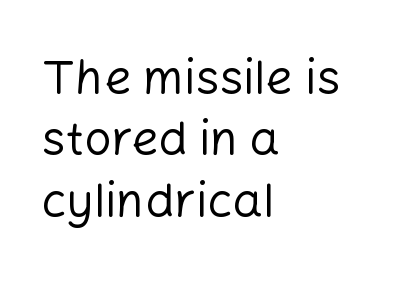
Q: Is the text bold? A: No.
Q: Is the text italic (slanted)? A: No, it is upright.
Q: Is the typeface a serif or a sans-serif typeface? A: Sans-serif.
Q: Is the text underlined? A: No.
Q: How is the paragraph aligned? A: Left-aligned.
Q: Is the spacing between letters normal or unusually wide? A: Normal.
Q: Is the spacing between lines tight, normal or loose? A: Normal.
Q: Width (condensed, normal, or wide)? A: Normal.
Q: Stroke contrast? A: Low.
Q: x-height? A: Medium.
Q: Monospaced? A: No.
